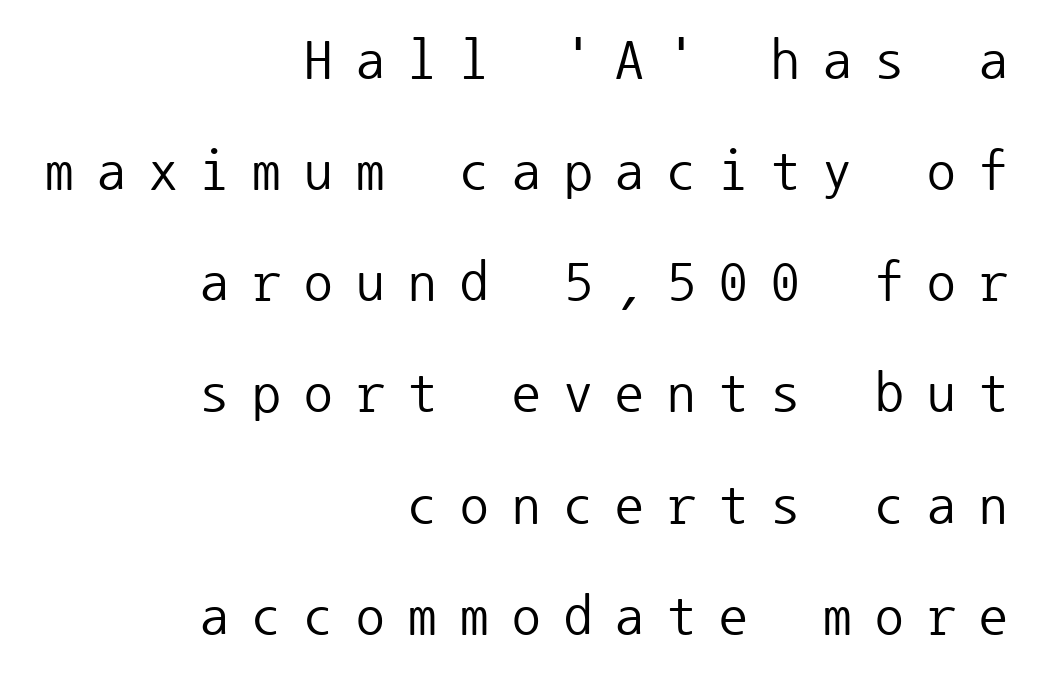
Q: Is the text bold? A: No.
Q: Is the text italic (slanted)? A: No, it is upright.
Q: Is the typeface a serif or a sans-serif typeface? A: Sans-serif.
Q: Is the text underlined? A: No.
Q: How is the paragraph aligned? A: Right-aligned.
Q: Is the spacing between letters normal or unusually wide? A: Unusually wide.
Q: Is the spacing between lines tight, normal or loose? A: Loose.
Q: Width (condensed, normal, or wide)? A: Normal.
Q: Stroke contrast? A: Low.
Q: x-height? A: Medium.
Q: Monospaced? A: Yes.
